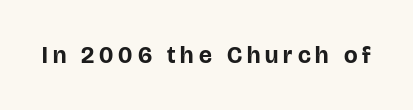
Q: Is the text bold? A: Yes.
Q: Is the text italic (slanted)? A: No, it is upright.
Q: Is the text underlined? A: No.
Q: Is the spacing between letters normal or unusually wide? A: Unusually wide.
